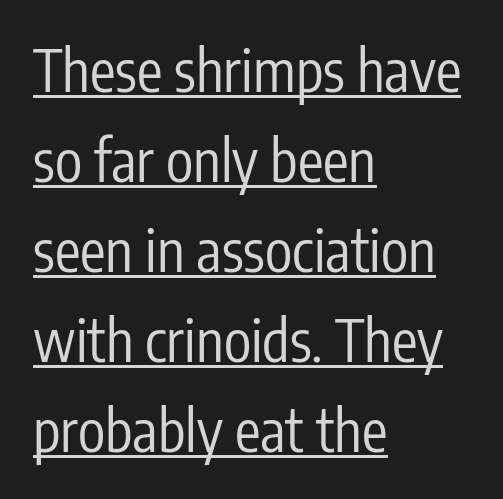
{"serif": "no", "italic": "no", "bold": "no", "weight": "regular", "width": "condensed", "stroke_contrast": "low", "x_height": "medium", "monospaced": "no", "underline": "yes", "align": "left", "line_spacing": "normal", "line_spacing_ratio": 1.58, "letter_spacing": "normal", "letter_spacing_em": 0.0, "glyph_px": 57}
